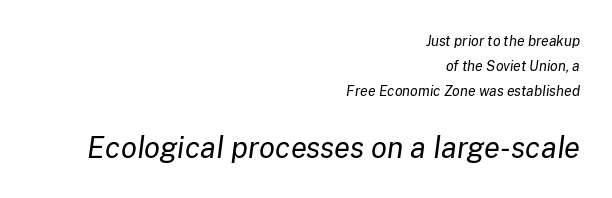
The image shows 29 px regular-weight type, italic (leaning right); set right-aligned, line spacing 1.79x, normal letter spacing, not underlined; the second (bottom) block is 2.07x larger; low stroke contrast and a medium x-height.
